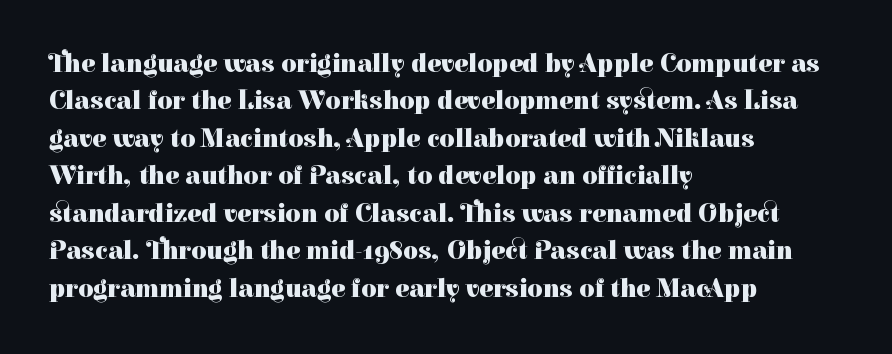
{"italic": "no", "bold": "yes", "underline": "no", "align": "left", "line_spacing": "normal", "line_spacing_ratio": 1.44, "letter_spacing": "normal", "letter_spacing_em": 0.0, "glyph_px": 26}
